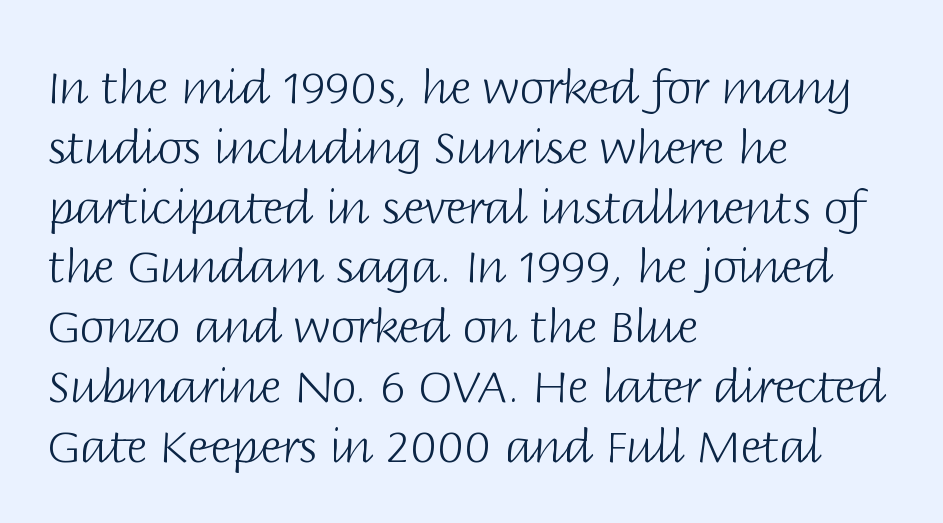
Q: Is the text bold? A: No.
Q: Is the text italic (slanted)? A: No, it is upright.
Q: Is the typeface a serif or a sans-serif typeface? A: Sans-serif.
Q: Is the text underlined? A: No.
Q: How is the paragraph aligned? A: Left-aligned.
Q: Is the spacing between letters normal or unusually wide? A: Normal.
Q: Is the spacing between lines tight, normal or loose? A: Normal.
Q: Width (condensed, normal, or wide)? A: Normal.
Q: Stroke contrast? A: Low.
Q: x-height? A: Large.
Q: Monospaced? A: No.
